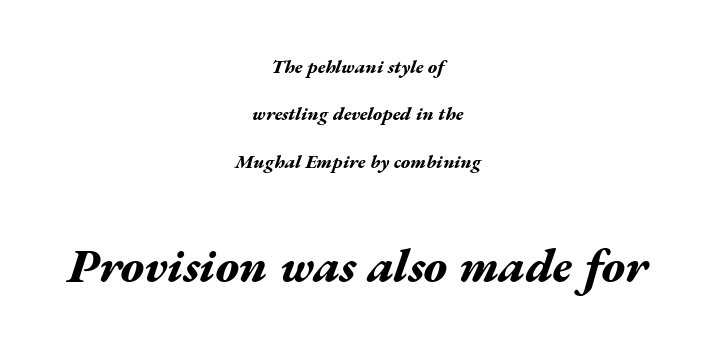
The image shows 48 px bold, wide type, italic (leaning right); set centered, loose line spacing (2.49x), normal letter spacing, not underlined; the second (bottom) block is 2.53x larger; medium stroke contrast and a medium x-height.
